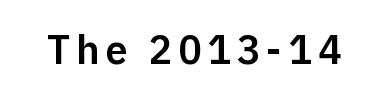
The image shows 40 px sans-serif type, upright; set not underlined; low stroke contrast and a medium x-height.
